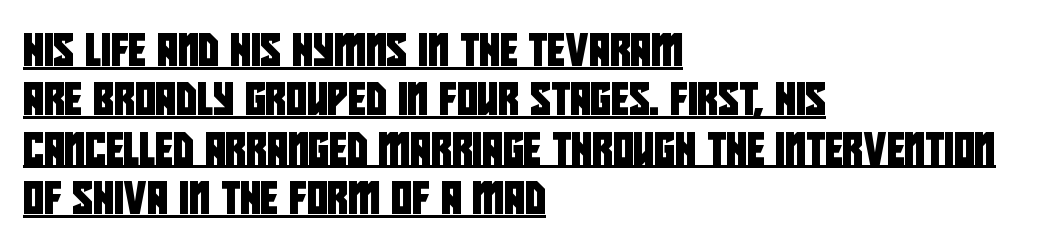
Q: Is the typeface a serif or a sans-serif typeface? A: Sans-serif.
Q: Is the text underlined? A: Yes.
Q: How is the paragraph aligned? A: Left-aligned.
Q: Is the spacing between letters normal or unusually wide? A: Normal.
Q: Is the spacing between lines tight, normal or loose? A: Normal.
Q: Width (condensed, normal, or wide)? A: Condensed.
Q: Stroke contrast? A: Low.
Q: x-height? A: Large.
Q: Monospaced? A: No.
